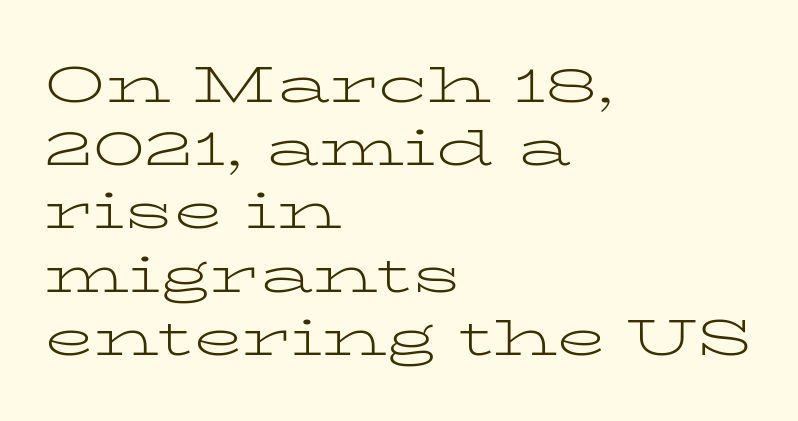
{"serif": "yes", "italic": "no", "bold": "no", "weight": "light", "width": "wide", "stroke_contrast": "low", "x_height": "medium", "monospaced": "no", "underline": "no", "align": "left", "line_spacing_ratio": 1.24, "letter_spacing": "normal", "letter_spacing_em": 0.0, "glyph_px": 51}
